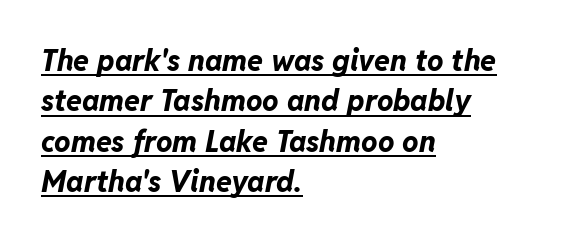
{"italic": "yes", "lean": "right", "slant_degrees": 11, "bold": "yes", "weight": "bold", "width": "normal", "stroke_contrast": "low", "x_height": "medium", "monospaced": "no", "underline": "yes", "align": "left", "line_spacing": "normal", "line_spacing_ratio": 1.39, "letter_spacing": "normal", "letter_spacing_em": 0.0, "glyph_px": 29}
